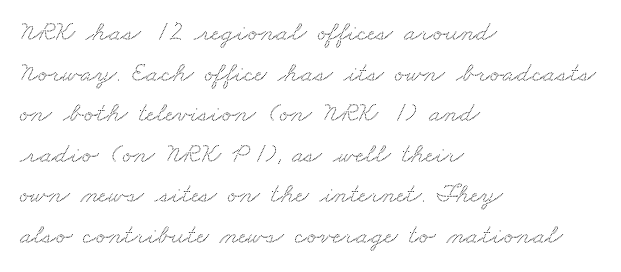
The image shows 28 px wide serif type; set left-aligned, normal line spacing (1.45x), normal letter spacing, not underlined; medium stroke contrast and a small x-height.
